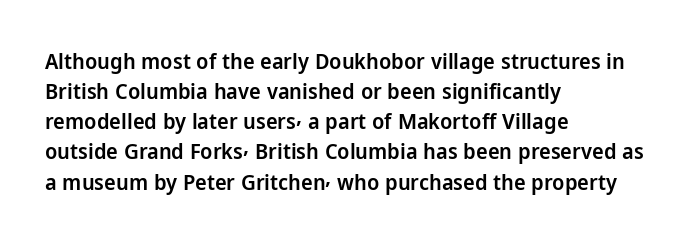
The rows are spaced the way most documents space them. Default kerning and tracking; the words read as compact shapes. Reading down the block, your eye returns to a fixed left position each line. The lettering stays uniformly vertical, giving the passage a roman look. Set as a demibold, roughly 600 on the weight scale.
